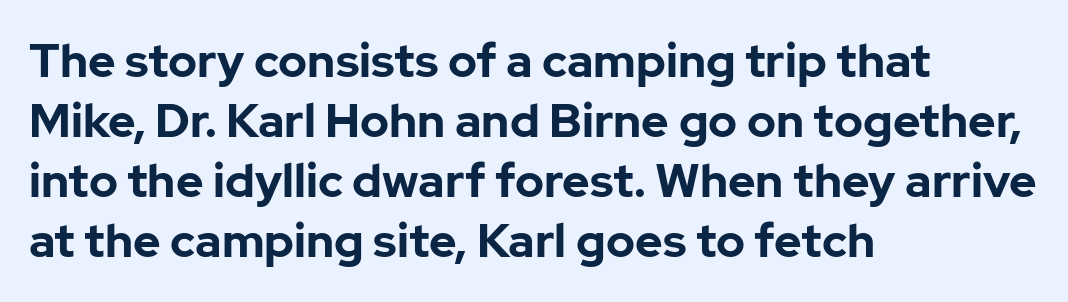
The image shows 47 px bold sans-serif type, upright; set left-aligned, normal line spacing (1.28x), normal letter spacing, not underlined; low stroke contrast and a medium x-height.
